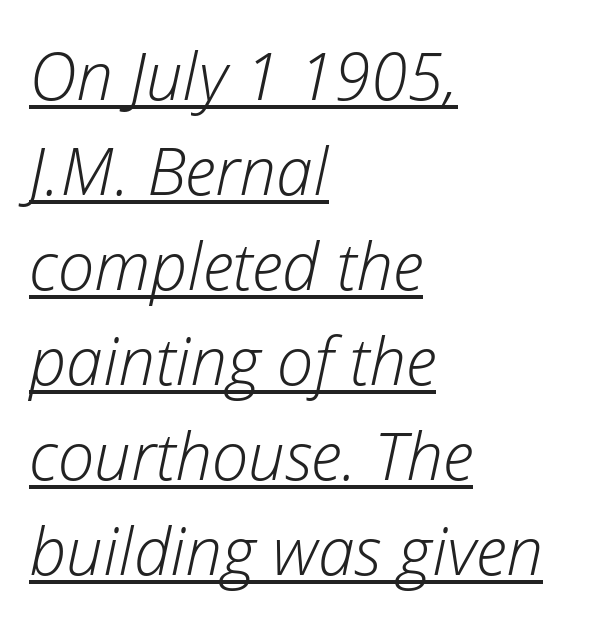
The image shows 66 px light type, italic (leaning right); set left-aligned, normal line spacing (1.44x), normal letter spacing, underlined; low stroke contrast and a medium x-height.
